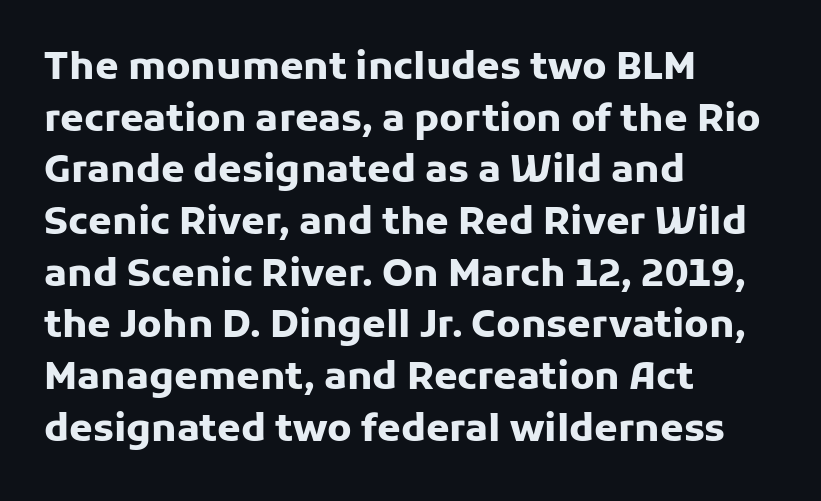
{"serif": "no", "italic": "no", "bold": "yes", "weight": "heavy", "width": "normal", "stroke_contrast": "low", "x_height": "medium", "monospaced": "no", "underline": "no", "align": "left", "line_spacing": "normal", "line_spacing_ratio": 1.36, "letter_spacing": "normal", "letter_spacing_em": 0.0, "glyph_px": 38}
